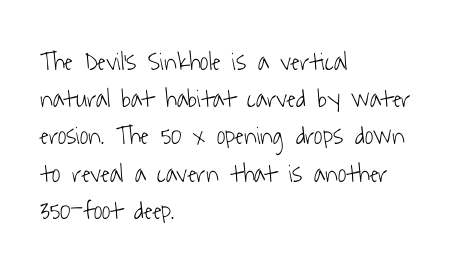
Q: Is the text bold? A: No.
Q: Is the text underlined? A: No.
Q: How is the paragraph aligned? A: Left-aligned.
Q: Is the spacing between letters normal or unusually wide? A: Normal.
Q: Is the spacing between lines tight, normal or loose? A: Normal.
